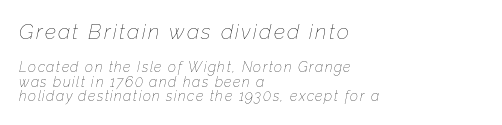
Q: Is the text bold? A: No.
Q: Is the text italic (slanted)? A: Yes, it leans right by about 12 degrees.
Q: Is the text underlined? A: No.
Q: How is the paragraph aligned? A: Left-aligned.
Q: Is the spacing between lines tight, normal or loose? A: Tight.
Q: Which block of text is set in a larger size, the first (top) or the second (bottom)? A: The first (top) one.
